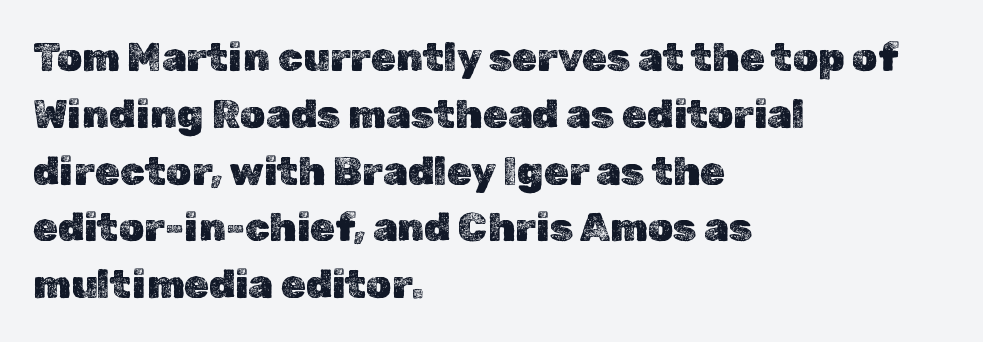
Note the varied advance widths — an 'i' is clearly narrower than an 'm'. Each row of text sits above clean, open space. The type is set solid horizontally, with unmodified tracking. The letters stand upright; this is a roman face. If you measured baseline to baseline, you'd find a middling distance. Short and long lines alike share a common starting point at left.
